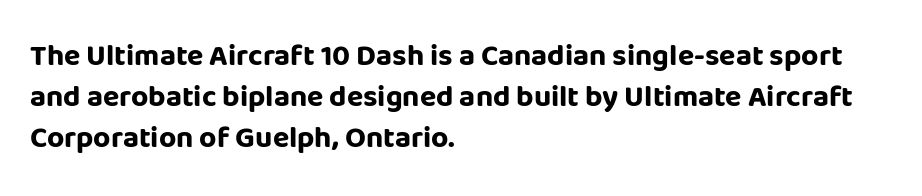
{"serif": "no", "italic": "no", "bold": "yes", "weight": "bold", "width": "normal", "stroke_contrast": "low", "x_height": "large", "monospaced": "no", "underline": "no", "align": "left", "line_spacing": "normal", "line_spacing_ratio": 1.36, "letter_spacing": "normal", "letter_spacing_em": 0.0, "glyph_px": 30}
